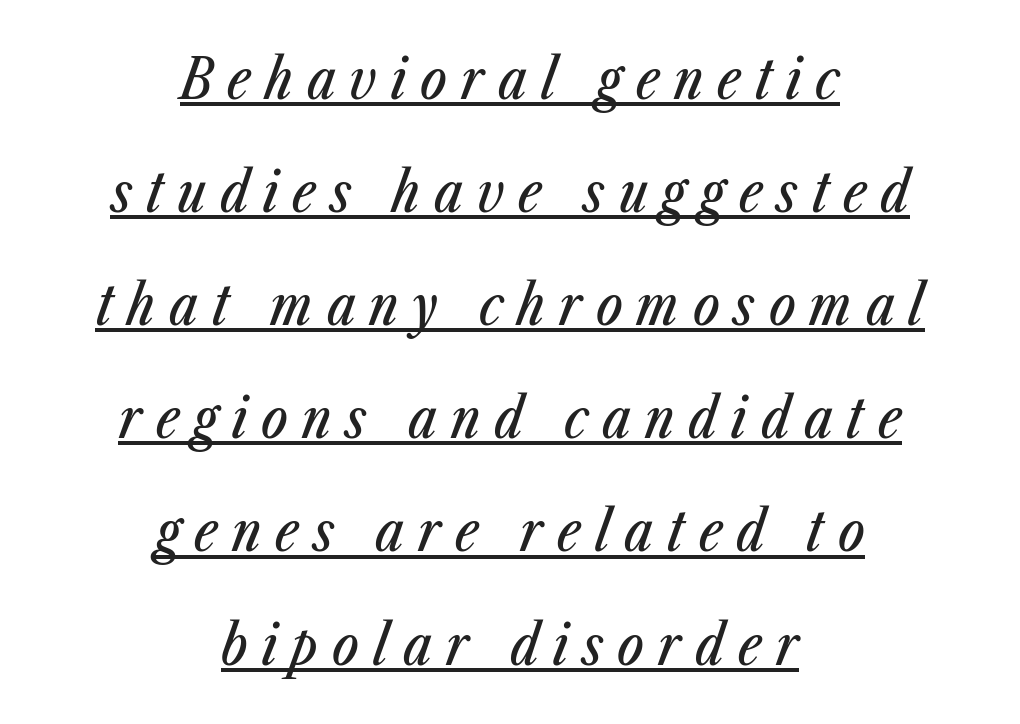
Glance below the letters and you will spot a drawn line. Each new line begins a long way beneath the previous one. The letters advance in unequal steps, a hallmark of proportional type. It's the slanting kind of type. This sample uses expanded letter spacing, leaving extra air between glyphs.
